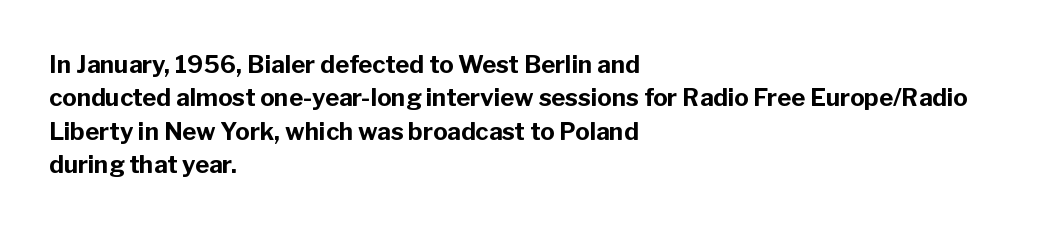
Q: Is the text bold? A: Yes.
Q: Is the text italic (slanted)? A: No, it is upright.
Q: Is the text underlined? A: No.
Q: How is the paragraph aligned? A: Left-aligned.
Q: Is the spacing between letters normal or unusually wide? A: Normal.
Q: Is the spacing between lines tight, normal or loose? A: Normal.
